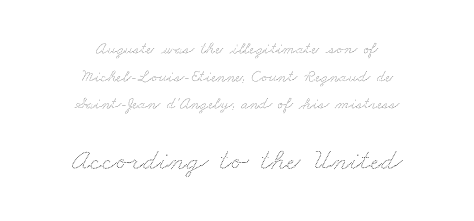
{"width": "wide", "stroke_contrast": "low", "x_height": "small", "monospaced": "no", "underline": "no", "align": "center", "line_spacing": "normal", "line_spacing_ratio": 1.63, "letter_spacing": "normal", "letter_spacing_em": 0.0, "larger_block": "second", "size_ratio": 1.76, "glyph_px": 30}
